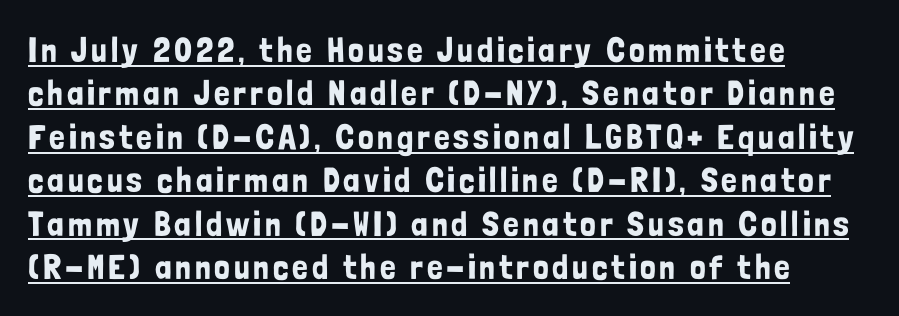
{"serif": "no", "italic": "no", "width": "condensed", "stroke_contrast": "low", "x_height": "medium", "monospaced": "no", "underline": "yes", "align": "left", "line_spacing_ratio": 1.24, "glyph_px": 35}
